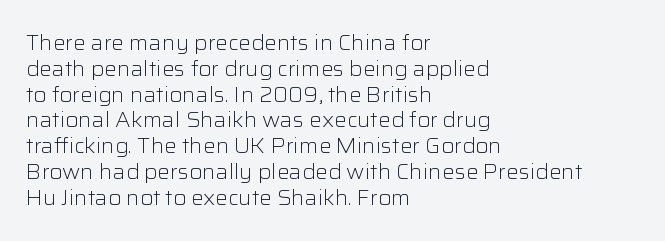
{"italic": "no", "bold": "no", "underline": "no", "align": "left", "line_spacing_ratio": 1.23, "letter_spacing": "normal", "letter_spacing_em": 0.0, "glyph_px": 21}
